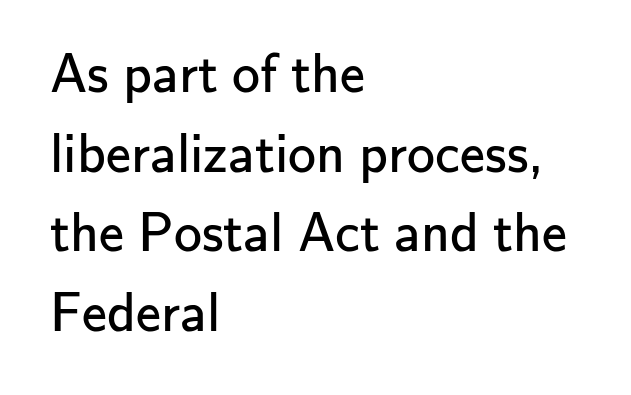
{"serif": "no", "italic": "no", "bold": "no", "weight": "regular", "width": "normal", "stroke_contrast": "low", "x_height": "small", "monospaced": "no", "underline": "no", "align": "left", "line_spacing": "normal", "line_spacing_ratio": 1.42, "letter_spacing": "normal", "letter_spacing_em": 0.0, "glyph_px": 56}
